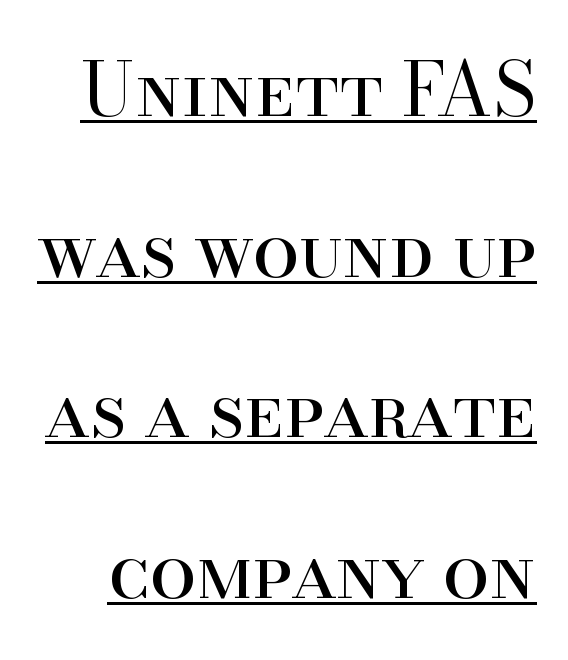
Q: Is the text bold? A: No.
Q: Is the text italic (slanted)? A: No, it is upright.
Q: Is the typeface a serif or a sans-serif typeface? A: Serif.
Q: Is the text underlined? A: Yes.
Q: Is the spacing between letters normal or unusually wide? A: Normal.
Q: Is the spacing between lines tight, normal or loose? A: Loose.
Q: Width (condensed, normal, or wide)? A: Normal.
Q: Stroke contrast? A: High.
Q: x-height? A: Small.
Q: Monospaced? A: No.
